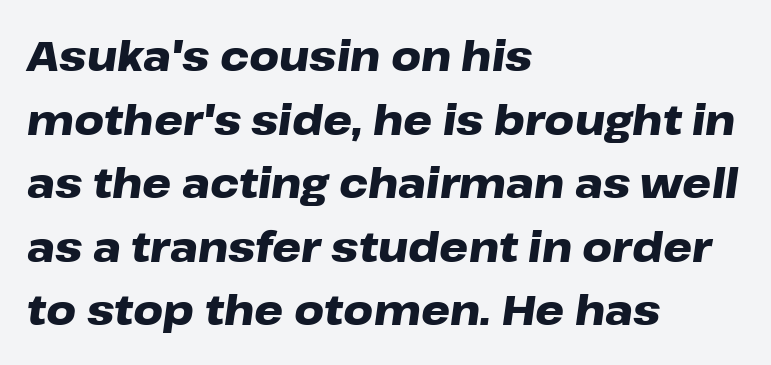
Proportional: the letters do not fall into vertical columns. Slanted lettering throughout. Chunky letters — that's bold for sure. The rows are spaced the way most documents space them. This rendering leaves character spacing at its baseline value.
